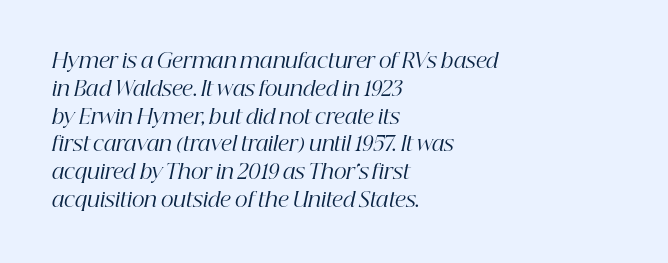
The image shows 20 px text type, italic (leaning right); set left-aligned, normal line spacing (1.39x), normal letter spacing, not underlined.
